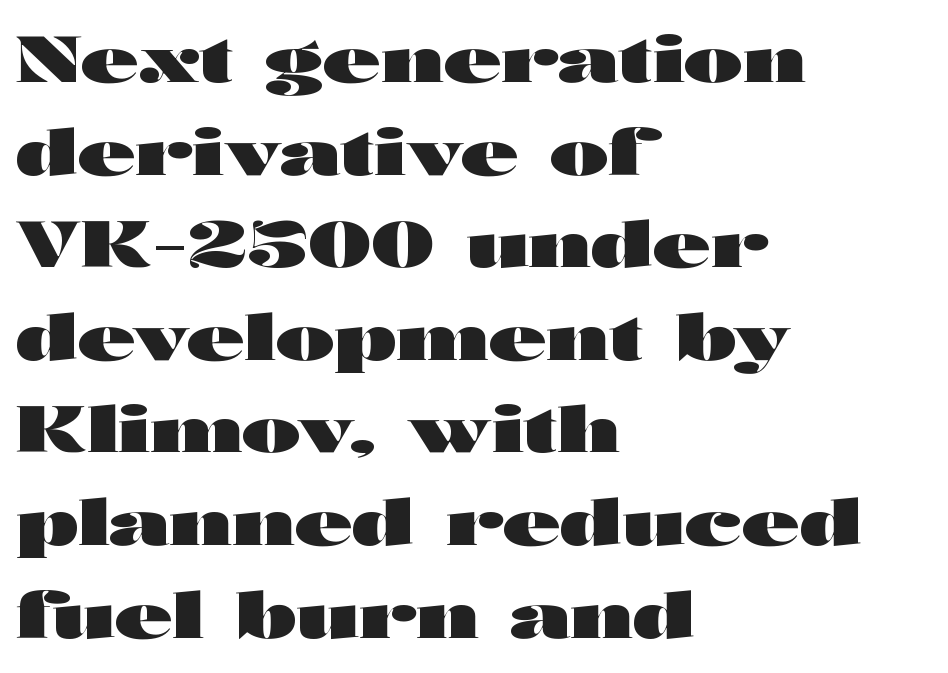
The image shows 63 px heavy, wide type, upright; set left-aligned, normal line spacing (1.47x), normal letter spacing, not underlined; high stroke contrast and a medium x-height.
